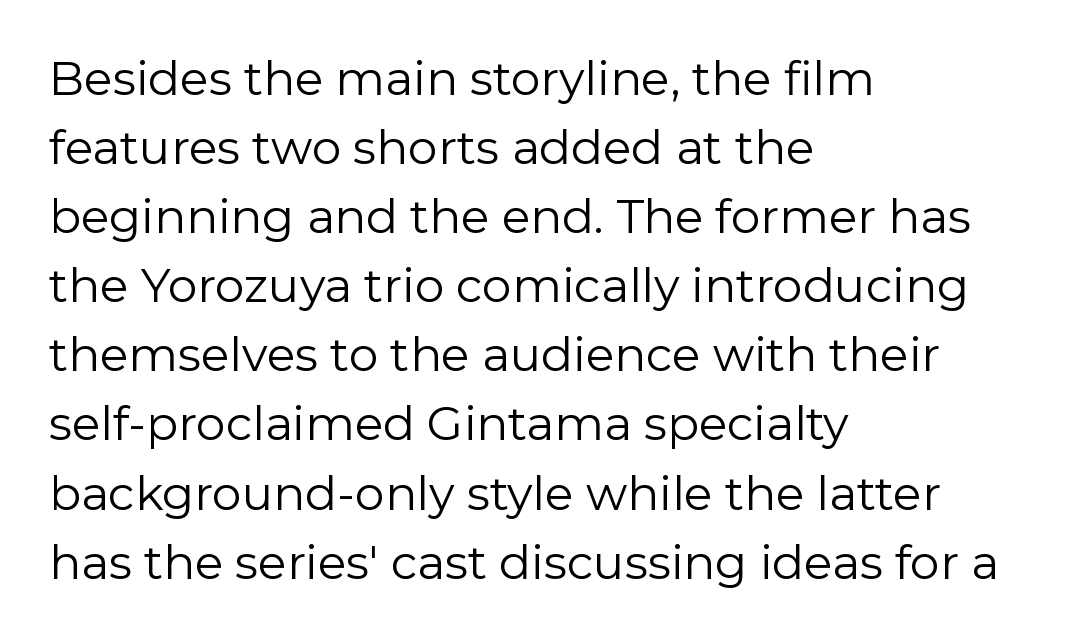
Leading: standard. Examine the stroke ends and you'll find no serifs. Spacing verdict: proportional, widths tailored to each character. Vertical strokes here are truly vertical. The lines are quadded left.
